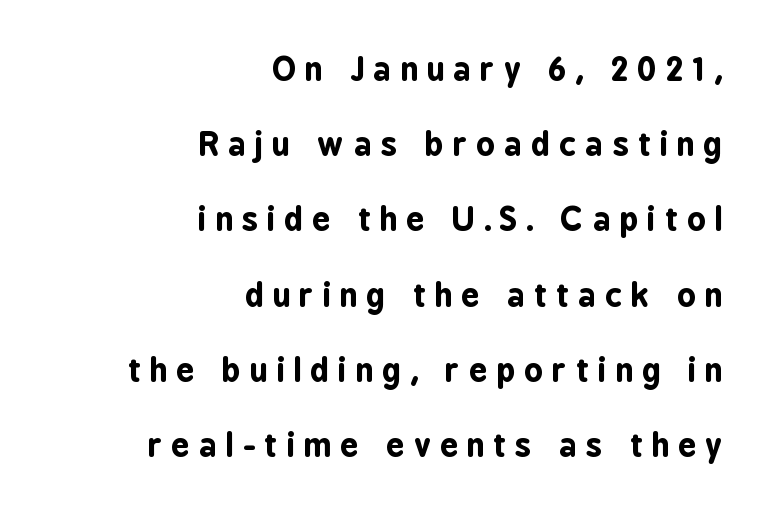
Inter-character spacing is expanded well beyond the font's built-in metrics. Is there any slant? The stems are plumb. The space between consecutive lines is lavish. Descender tails drop into unmarked territory. You can tell from the bare stems that sans-serif type was used. Look at the stroke-to-counter ratio: heavy, a bold.
